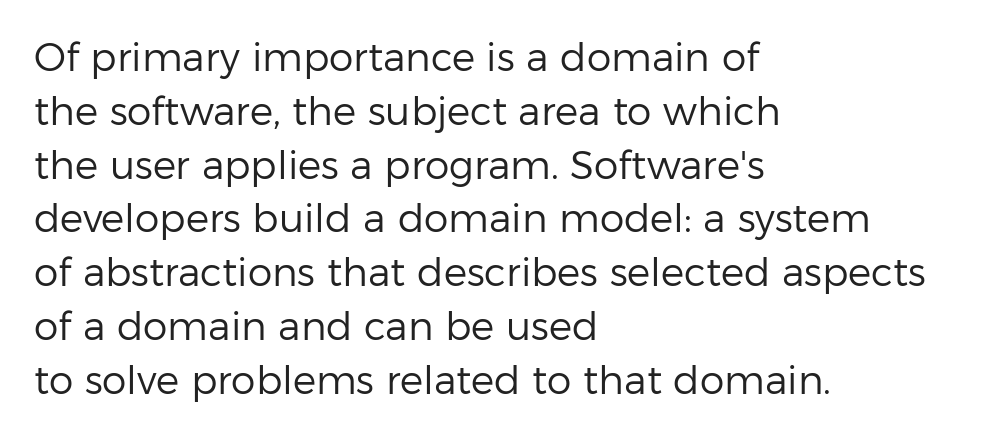
Q: Is the text bold? A: No.
Q: Is the text italic (slanted)? A: No, it is upright.
Q: Is the typeface a serif or a sans-serif typeface? A: Sans-serif.
Q: Is the text underlined? A: No.
Q: How is the paragraph aligned? A: Left-aligned.
Q: Is the spacing between letters normal or unusually wide? A: Normal.
Q: Is the spacing between lines tight, normal or loose? A: Normal.
Q: Width (condensed, normal, or wide)? A: Normal.
Q: Stroke contrast? A: Low.
Q: x-height? A: Medium.
Q: Monospaced? A: No.
